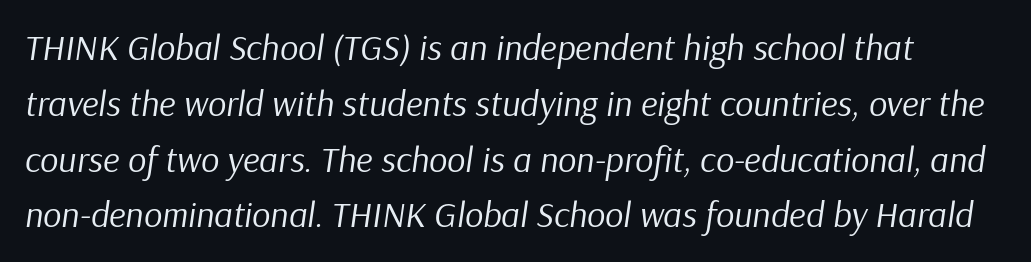
The image shows 36 px regular-weight type, italic (leaning right); set normal line spacing (1.55x), normal letter spacing, not underlined; low stroke contrast and a medium x-height.
